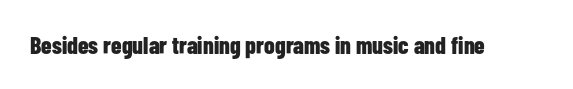
{"italic": "no", "bold": "yes", "underline": "no", "letter_spacing": "normal", "letter_spacing_em": 0.0, "glyph_px": 24}
